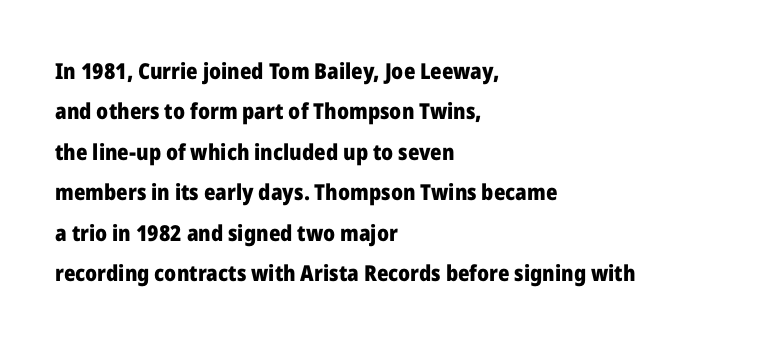
In terms of weight, the rendering is a true, heavy bold. Just letters on the line, the space beneath them empty. How are the letters spaced? Ordinarily, with no added tracking. Does the lettering tilt? It doesn't — this is upright. Short and long lines alike share a common starting point at left.
